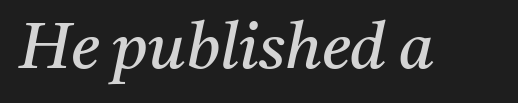
Q: Is the text bold? A: No.
Q: Is the text italic (slanted)? A: Yes, it leans right by about 11 degrees.
Q: Is the typeface a serif or a sans-serif typeface? A: Serif.
Q: Is the text underlined? A: No.
Q: Is the spacing between letters normal or unusually wide? A: Normal.
Q: Width (condensed, normal, or wide)? A: Normal.
Q: Stroke contrast? A: Medium.
Q: x-height? A: Medium.
Q: Monospaced? A: No.
